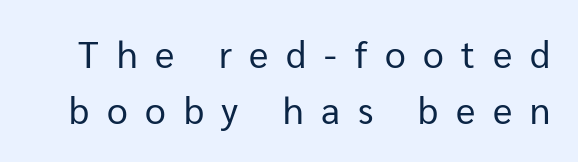
{"serif": "no", "italic": "no", "bold": "no", "weight": "regular", "width": "normal", "stroke_contrast": "low", "x_height": "medium", "monospaced": "no", "underline": "no", "line_spacing": "normal", "line_spacing_ratio": 1.52, "letter_spacing": "wide", "letter_spacing_em": 0.48, "glyph_px": 37}
